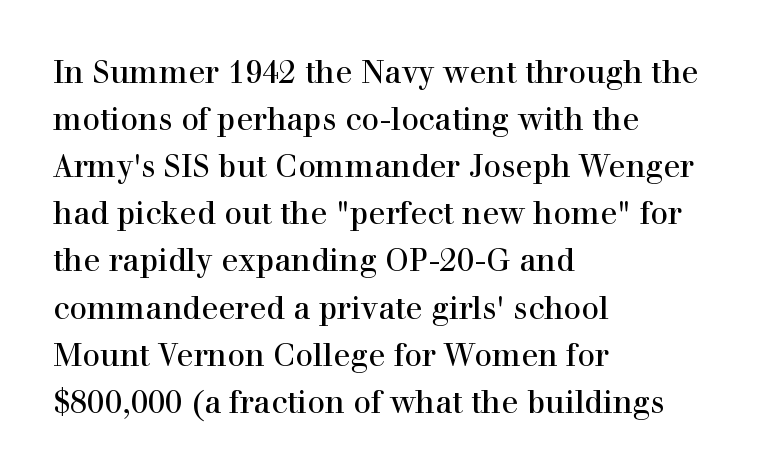
This sample uses an upright cut, with every glyph sitting square on the baseline. Does the copy run flush right? No — it runs flush left. A normal amount of white space separates one row of letters from the next. Spacing verdict: proportional, widths tailored to each character.
